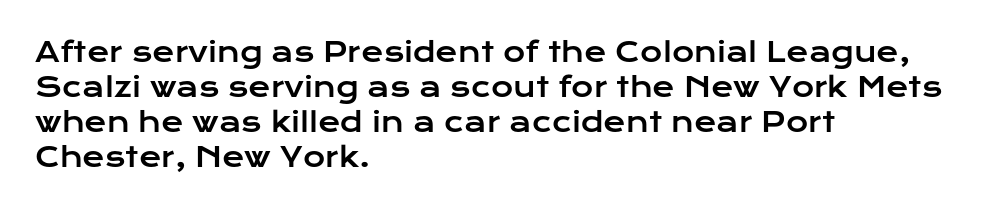
Q: Is the text italic (slanted)? A: No, it is upright.
Q: Is the text underlined? A: No.
Q: How is the paragraph aligned? A: Left-aligned.
Q: Is the spacing between letters normal or unusually wide? A: Normal.
Q: Is the spacing between lines tight, normal or loose? A: Normal.
